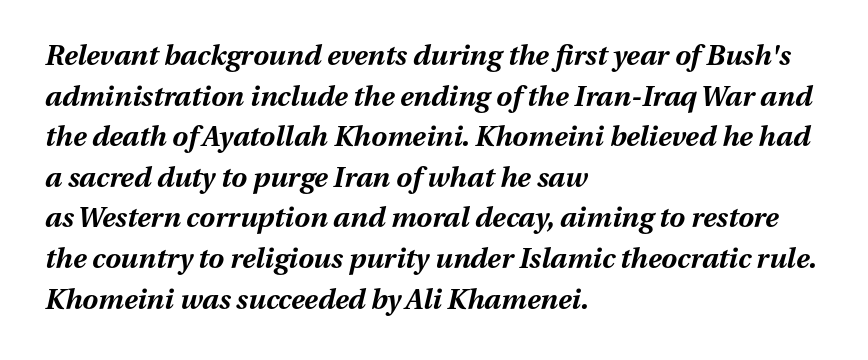
{"italic": "yes", "lean": "right", "slant_degrees": 13, "bold": "yes", "weight": "bold", "width": "normal", "stroke_contrast": "medium", "x_height": "medium", "monospaced": "no", "underline": "no", "align": "left", "line_spacing": "normal", "line_spacing_ratio": 1.45, "letter_spacing": "normal", "letter_spacing_em": 0.0, "glyph_px": 28}
